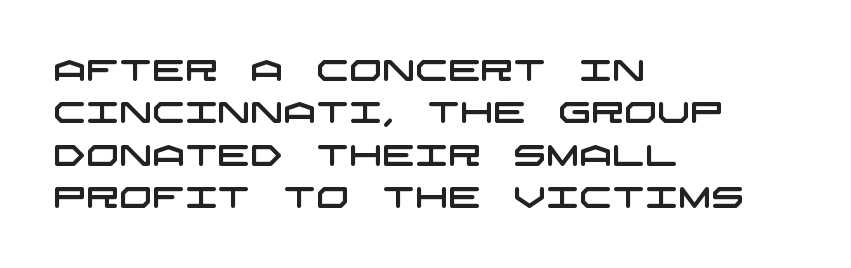
Q: Is the typeface a serif or a sans-serif typeface? A: Sans-serif.
Q: Is the text underlined? A: No.
Q: How is the paragraph aligned? A: Left-aligned.
Q: Is the spacing between letters normal or unusually wide? A: Normal.
Q: Is the spacing between lines tight, normal or loose? A: Normal.
Q: Width (condensed, normal, or wide)? A: Wide.
Q: Stroke contrast? A: Low.
Q: x-height? A: Large.
